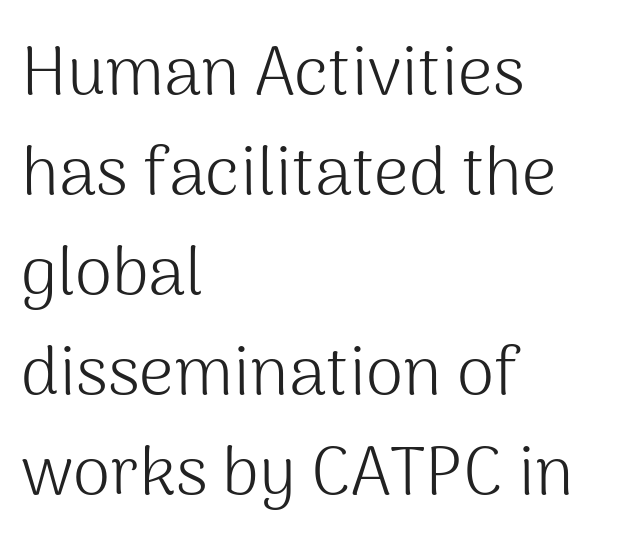
{"serif": "no", "italic": "no", "bold": "no", "weight": "light", "width": "normal", "stroke_contrast": "medium", "x_height": "medium", "monospaced": "no", "underline": "no", "align": "left", "line_spacing": "normal", "line_spacing_ratio": 1.47, "letter_spacing": "normal", "letter_spacing_em": 0.0, "glyph_px": 68}
